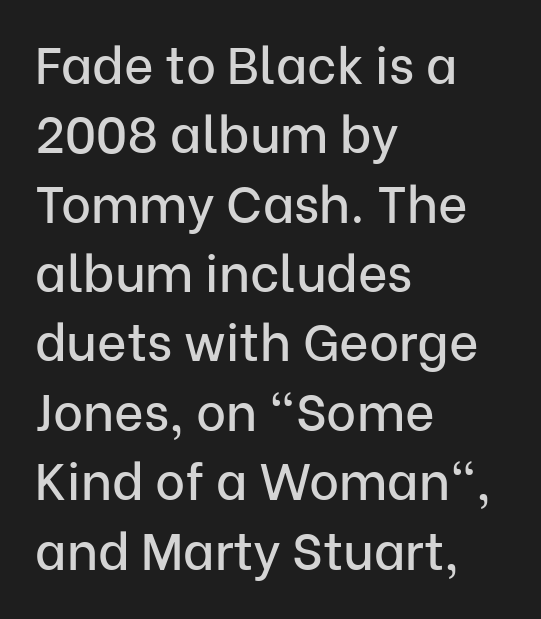
Q: Is the text italic (slanted)? A: No, it is upright.
Q: Is the typeface a serif or a sans-serif typeface? A: Sans-serif.
Q: Is the text underlined? A: No.
Q: How is the paragraph aligned? A: Left-aligned.
Q: Is the spacing between letters normal or unusually wide? A: Normal.
Q: Is the spacing between lines tight, normal or loose? A: Normal.
Q: Width (condensed, normal, or wide)? A: Normal.
Q: Stroke contrast? A: Low.
Q: x-height? A: Medium.
Q: Monospaced? A: No.
